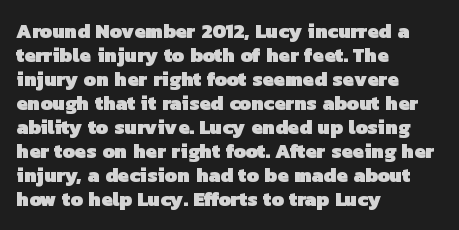
In terms of letterspacing, this is plain default setting. Beneath every word, the page is bare. Leftover space on each line is placed entirely after the last word. The characters look thick and weighty, a clear bold.
